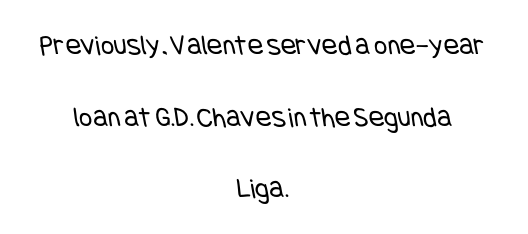
The image shows 29 px regular-weight, condensed sans-serif type; set centered, loose line spacing (2.47x), normal letter spacing, not underlined; low stroke contrast and a large x-height.
